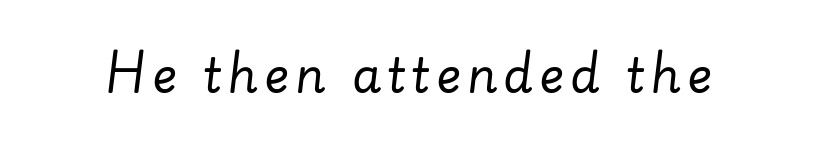
Q: Is the text bold? A: No.
Q: Is the text italic (slanted)? A: Yes, it leans right by about 7 degrees.
Q: Is the text underlined? A: No.
Q: Width (condensed, normal, or wide)? A: Normal.
Q: Stroke contrast? A: Low.
Q: x-height? A: Small.
Q: Monospaced? A: No.
